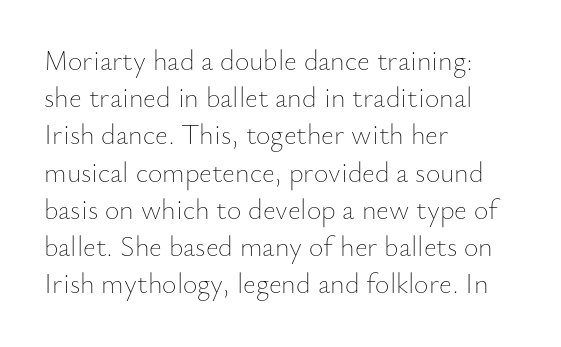
The axis of the letterforms is exactly vertical. The face used here is proportionally spaced, like ordinary book or web type. Default kerning and tracking; the words read as compact shapes. Stroke thickness stays within the range of a standard reading face or lighter.
